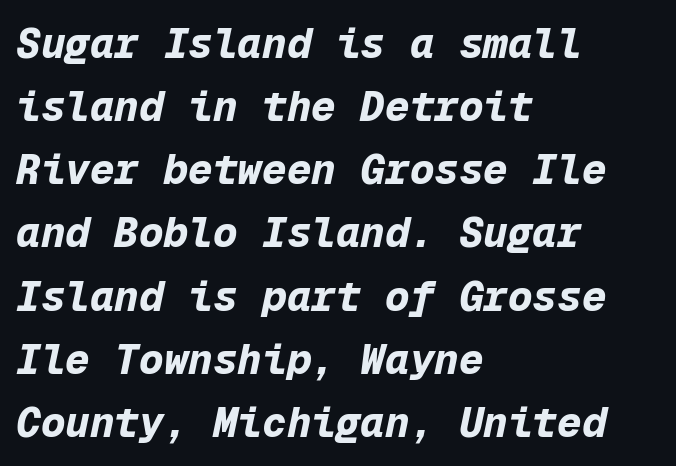
The image shows 41 px bold type, italic (leaning right), monospaced; set left-aligned, normal line spacing (1.54x), normal letter spacing, not underlined; low stroke contrast and a medium x-height.
